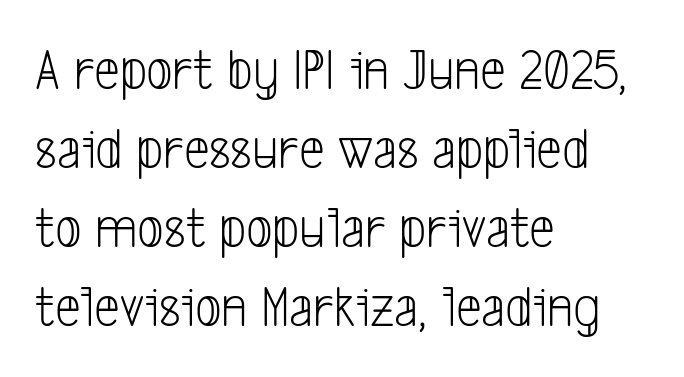
{"serif": "no", "bold": "no", "weight": "light", "width": "condensed", "stroke_contrast": "low", "x_height": "medium", "monospaced": "no", "underline": "no", "align": "left", "line_spacing": "normal", "line_spacing_ratio": 1.36, "letter_spacing": "normal", "letter_spacing_em": 0.0, "glyph_px": 58}
